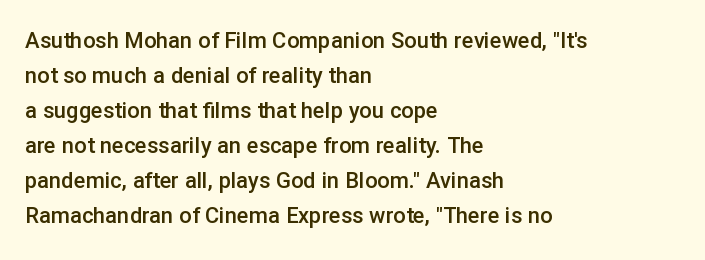
The image shows 22 px text type, upright; set left-aligned, normal line spacing (1.59x), normal letter spacing, not underlined.
